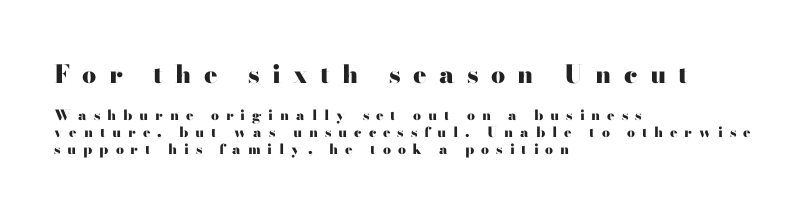
Q: Is the text bold? A: Yes.
Q: Is the text italic (slanted)? A: No, it is upright.
Q: Is the text underlined? A: No.
Q: How is the paragraph aligned? A: Left-aligned.
Q: Is the spacing between letters normal or unusually wide? A: Unusually wide.
Q: Which block of text is set in a larger size, the first (top) or the second (bottom)? A: The first (top) one.
